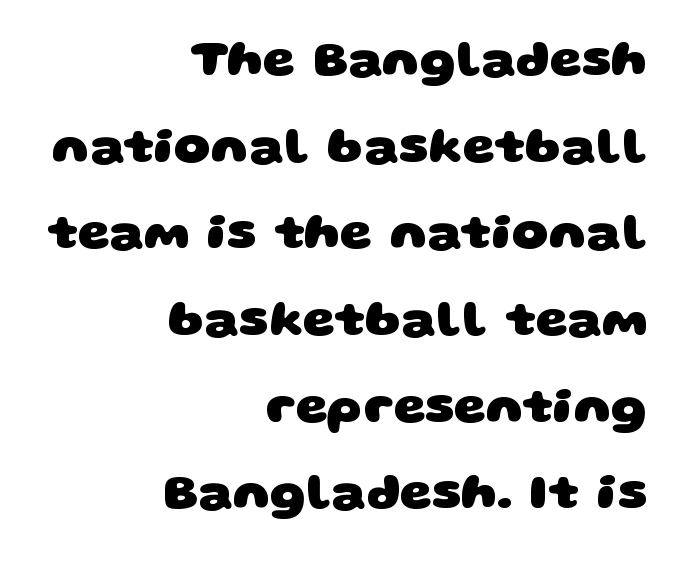
The image shows 51 px heavy, wide sans-serif type; set right-aligned, normal line spacing (1.7x), normal letter spacing, not underlined; low stroke contrast and a large x-height.
